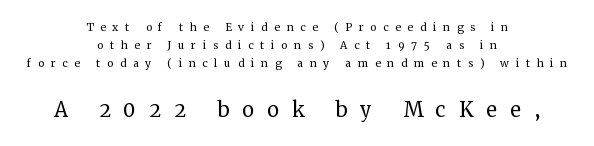
Q: Is the text bold? A: No.
Q: Is the text italic (slanted)? A: No, it is upright.
Q: Is the text underlined? A: No.
Q: How is the paragraph aligned? A: Centered.
Q: Is the spacing between letters normal or unusually wide? A: Unusually wide.
Q: Is the spacing between lines tight, normal or loose? A: Normal.
Q: Which block of text is set in a larger size, the first (top) or the second (bottom)? A: The second (bottom) one.
